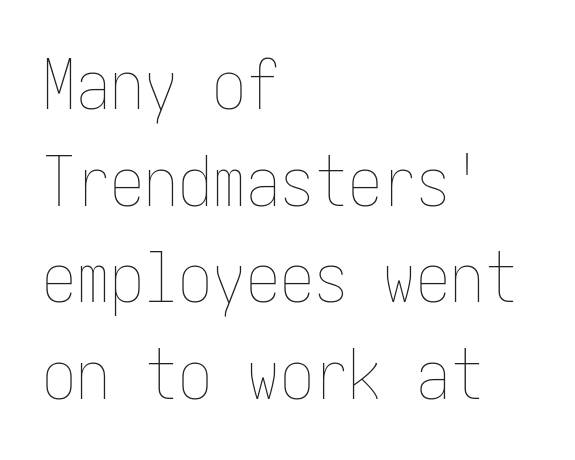
The string is rendered with underlining switched off. All the whitespace from short lines collects on the right. Students, note that the glyphs here touch the page at normal intervals. Stem width sits at or under what a default text font uses. Is there much room between lines? A standard amount, neither cramped nor airy.
